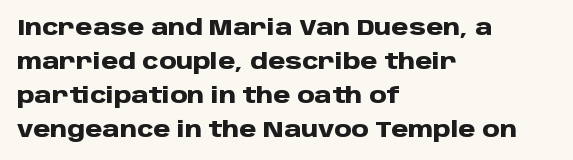
Q: Is the text bold? A: Yes.
Q: Is the text italic (slanted)? A: No, it is upright.
Q: Is the text underlined? A: No.
Q: How is the paragraph aligned? A: Left-aligned.
Q: Is the spacing between letters normal or unusually wide? A: Normal.
Q: Is the spacing between lines tight, normal or loose? A: Normal.
